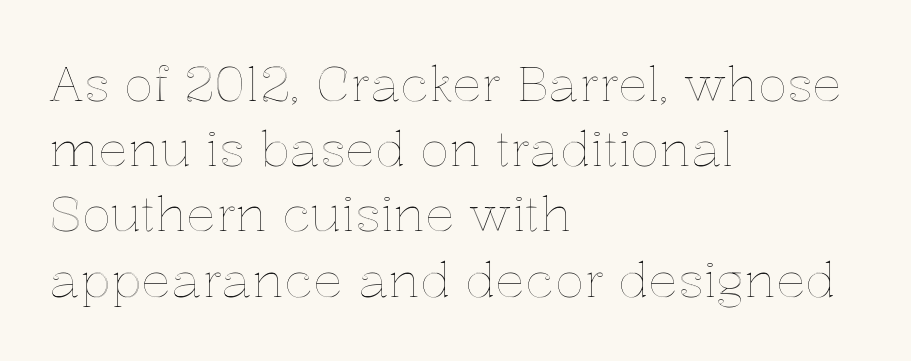
The image shows 49 px text type, upright; set left-aligned, normal line spacing (1.33x), normal letter spacing, not underlined; a medium x-height.
